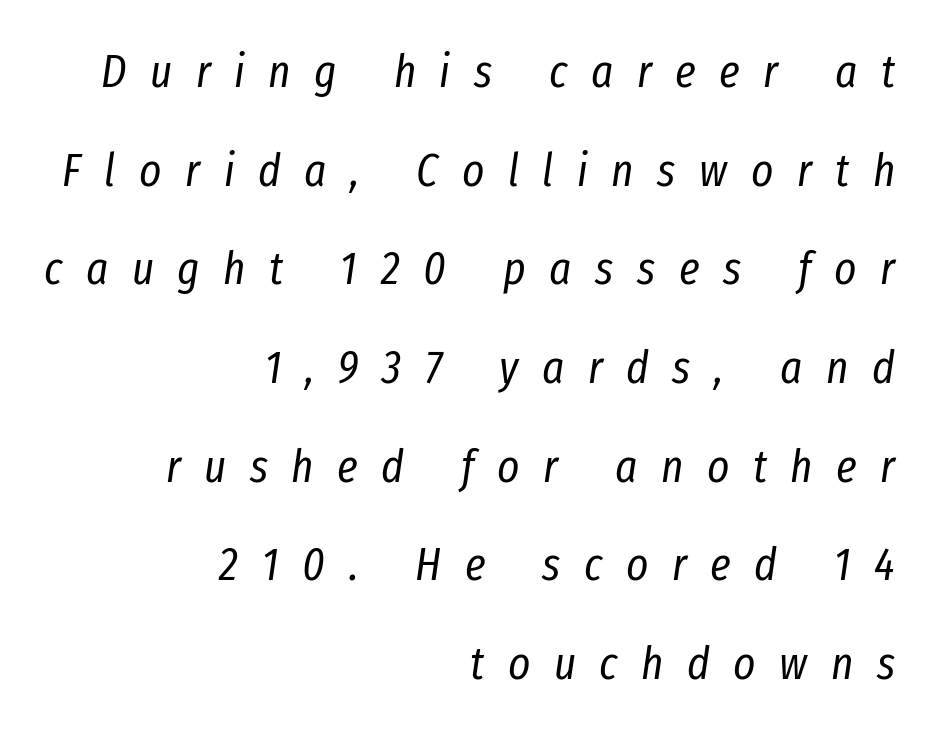
Q: Is the text bold? A: No.
Q: Is the text italic (slanted)? A: Yes, it leans right by about 8 degrees.
Q: Is the text underlined? A: No.
Q: How is the paragraph aligned? A: Right-aligned.
Q: Is the spacing between letters normal or unusually wide? A: Unusually wide.
Q: Is the spacing between lines tight, normal or loose? A: Loose.
Q: Width (condensed, normal, or wide)? A: Condensed.
Q: Stroke contrast? A: Low.
Q: x-height? A: Medium.
Q: Monospaced? A: No.
